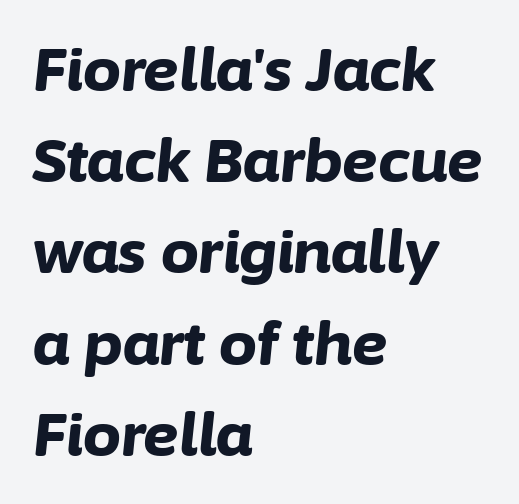
The image shows 60 px bold type, italic (leaning right); set left-aligned, normal line spacing (1.52x), normal letter spacing, not underlined; low stroke contrast and a medium x-height.
